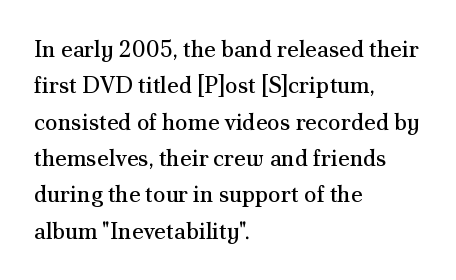
Q: Is the text bold? A: No.
Q: Is the text italic (slanted)? A: No, it is upright.
Q: Is the text underlined? A: No.
Q: How is the paragraph aligned? A: Left-aligned.
Q: Is the spacing between letters normal or unusually wide? A: Normal.
Q: Is the spacing between lines tight, normal or loose? A: Normal.
